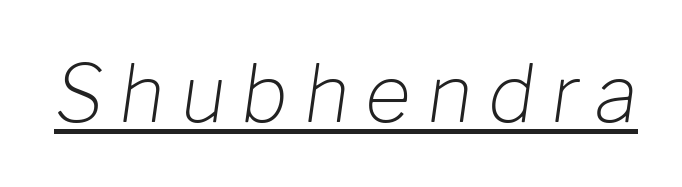
Weight: not bold — regular or lighter. Italic? Definitely — the glyphs are oblique. Like a heading marked for emphasis, these lines bear an underscore. Tracking here is generous; glyphs stand well apart from one another. Spacing verdict: proportional, widths tailored to each character.
